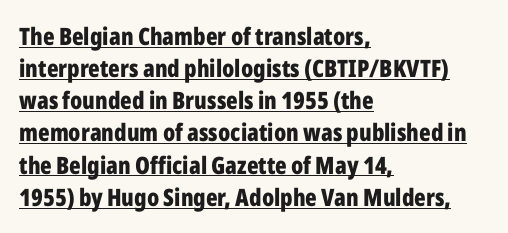
The image shows 24 px bold type, upright; set left-aligned, normal line spacing (1.34x), normal letter spacing, underlined.
